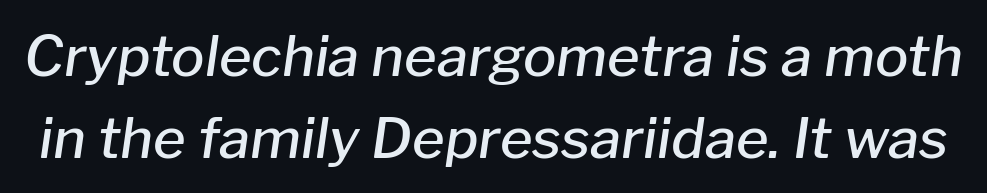
Interline gaps are of average width in this sample. The letters sit at their default tracking, neither squeezed nor spread. Underline: absent. There's an unmistakable incline to the writing here. This sample has the flowing, uneven cadence of proportional lettering.
